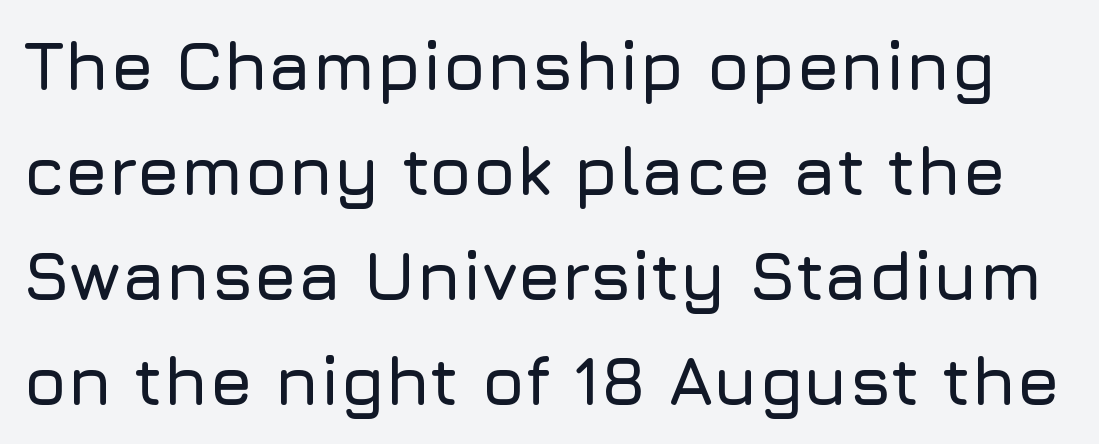
Q: Is the text italic (slanted)? A: No, it is upright.
Q: Is the typeface a serif or a sans-serif typeface? A: Sans-serif.
Q: Is the text underlined? A: No.
Q: Is the spacing between letters normal or unusually wide? A: Normal.
Q: Is the spacing between lines tight, normal or loose? A: Normal.
Q: Width (condensed, normal, or wide)? A: Normal.
Q: Stroke contrast? A: Low.
Q: x-height? A: Medium.
Q: Monospaced? A: No.
